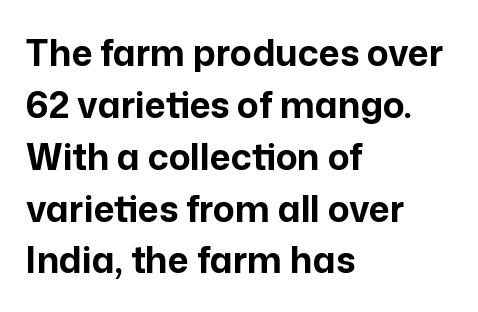
{"serif": "no", "italic": "no", "bold": "yes", "weight": "bold", "width": "normal", "stroke_contrast": "low", "x_height": "medium", "monospaced": "no", "underline": "no", "align": "left", "line_spacing": "normal", "line_spacing_ratio": 1.44, "letter_spacing": "normal", "letter_spacing_em": 0.0, "glyph_px": 36}
